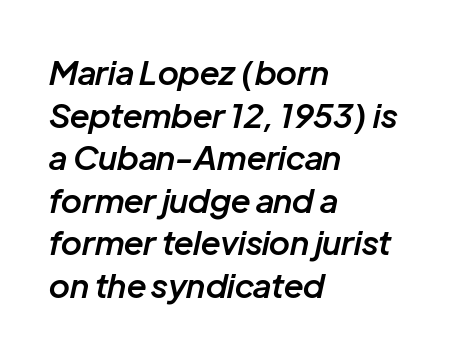
Is the type slanted? Yes — the strokes lean at a clear angle. This block has exactly the height ordinary leading produces. Default kerning and tracking; the words read as compact shapes. A somewhat darkened texture: the type is semibold rather than bold.
